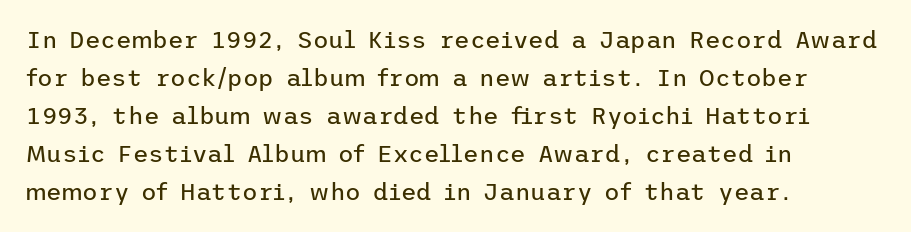
Caption: standard tracking, unaltered. How would I describe the line gaps? Plain and ordinary. Notice how the stems are strictly vertical — no italics here. The typeface has the unassuming heft of standard copy or less. The lines are quadded left.
